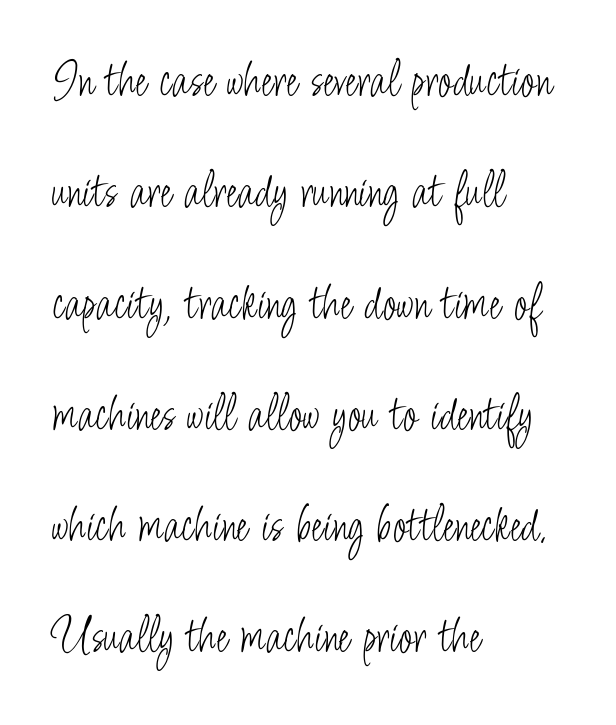
Q: Is the text bold? A: No.
Q: Is the text italic (slanted)? A: Yes.
Q: Is the typeface a serif or a sans-serif typeface? A: Sans-serif.
Q: Is the text underlined? A: No.
Q: How is the paragraph aligned? A: Left-aligned.
Q: Is the spacing between letters normal or unusually wide? A: Normal.
Q: Is the spacing between lines tight, normal or loose? A: Loose.
Q: Width (condensed, normal, or wide)? A: Condensed.
Q: Stroke contrast? A: Low.
Q: x-height? A: Small.
Q: Monospaced? A: No.
